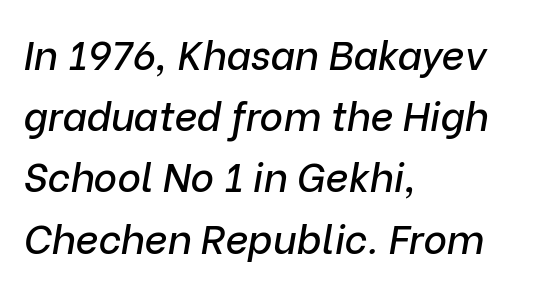
Q: Is the text italic (slanted)? A: Yes, it leans right by about 9 degrees.
Q: Is the text underlined? A: No.
Q: How is the paragraph aligned? A: Left-aligned.
Q: Is the spacing between letters normal or unusually wide? A: Normal.
Q: Is the spacing between lines tight, normal or loose? A: Normal.
Q: Width (condensed, normal, or wide)? A: Normal.
Q: Stroke contrast? A: Low.
Q: x-height? A: Medium.
Q: Monospaced? A: No.
